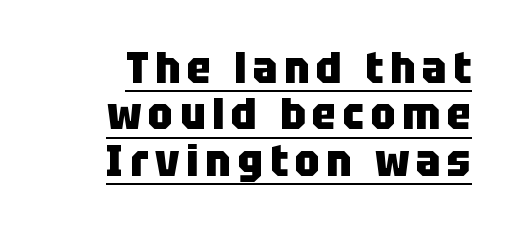
If you measured baseline to baseline, you'd find a short distance. The ragged edge is on the left, which tells us the setting is flush right. Unlike a traditional serif, this face leaves its strokes unadorned. The letters advance in unequal steps, a hallmark of proportional type.
